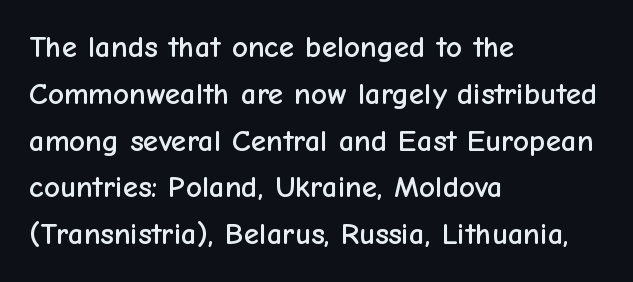
Short note: letters normally spaced. Nope, not italic — everything's standing straight. Each letter's strokes conclude bluntly, with no projecting serifs. The space beneath each line is pristine and unruled. The rag falls on the right side of this text block. Interline gaps are of average width in this sample.
